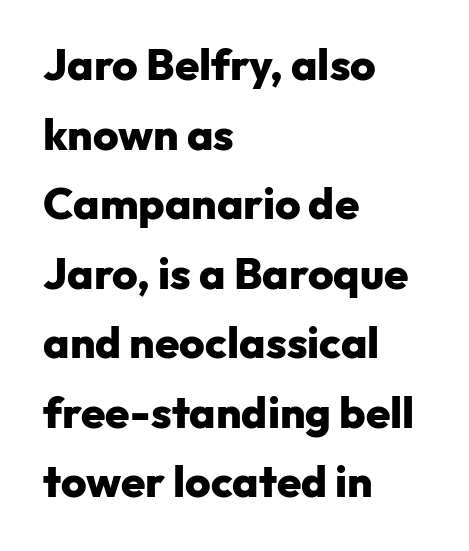
{"serif": "no", "italic": "no", "bold": "yes", "weight": "heavy", "width": "normal", "stroke_contrast": "low", "x_height": "medium", "monospaced": "no", "underline": "no", "align": "left", "line_spacing": "normal", "line_spacing_ratio": 1.58, "letter_spacing": "normal", "letter_spacing_em": 0.0, "glyph_px": 44}
